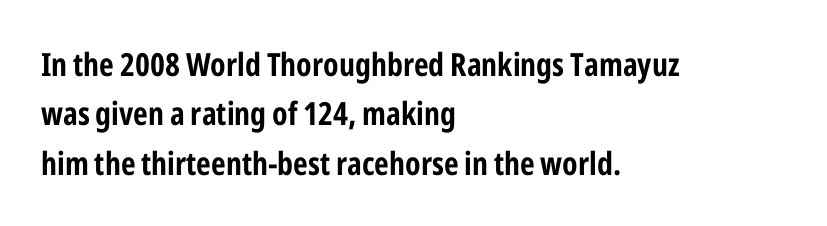
The image shows 32 px bold, condensed sans-serif type, upright; set left-aligned, normal line spacing (1.54x), normal letter spacing, not underlined; low stroke contrast and a medium x-height.
